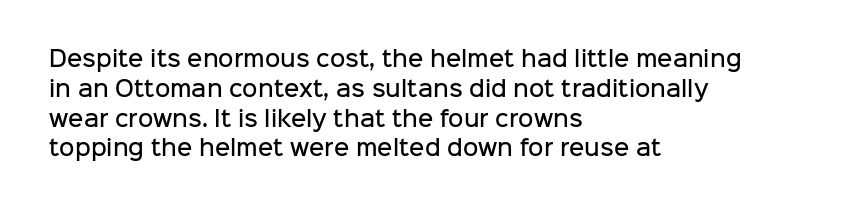
{"italic": "no", "bold": "semi", "underline": "no", "align": "left", "line_spacing": "normal", "line_spacing_ratio": 1.42, "letter_spacing": "normal", "letter_spacing_em": 0.0, "glyph_px": 21}
